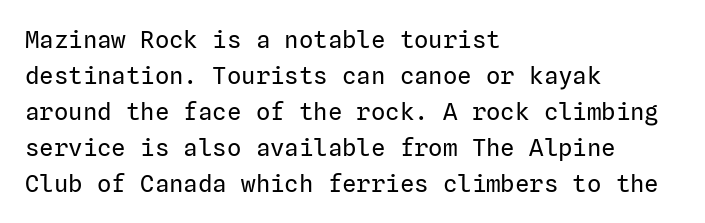
There is no visible air inserted between adjacent glyphs. The rendering anchors every line to the left-hand side. Counters stay open thanks to moderate or lighter strokes. Is there much room between lines? A standard amount, neither cramped nor airy. Type without underlining.
